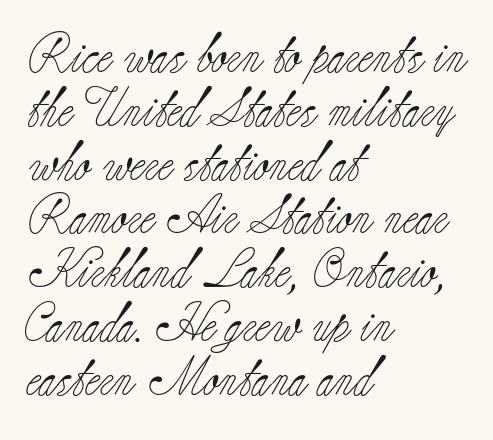
The image shows 39 px light serif type; set left-aligned, normal line spacing (1.38x), normal letter spacing, not underlined; low stroke contrast and a small x-height.
